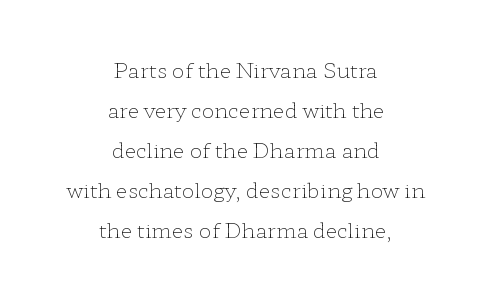
Q: Is the text bold? A: No.
Q: Is the text italic (slanted)? A: No, it is upright.
Q: Is the text underlined? A: No.
Q: How is the paragraph aligned? A: Centered.
Q: Is the spacing between letters normal or unusually wide? A: Normal.
Q: Is the spacing between lines tight, normal or loose? A: Loose.
